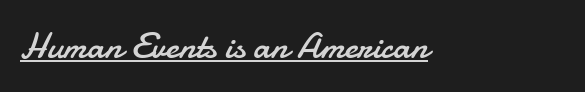
Does the copy run flush right? No — it runs flush left. The face used here is proportionally spaced, like ordinary book or web type. Look at the bottom of the vertical strokes: they stop flat, with no serifs. Weight: in the light-to-regular range. Decoration check: the copy is underlined.
